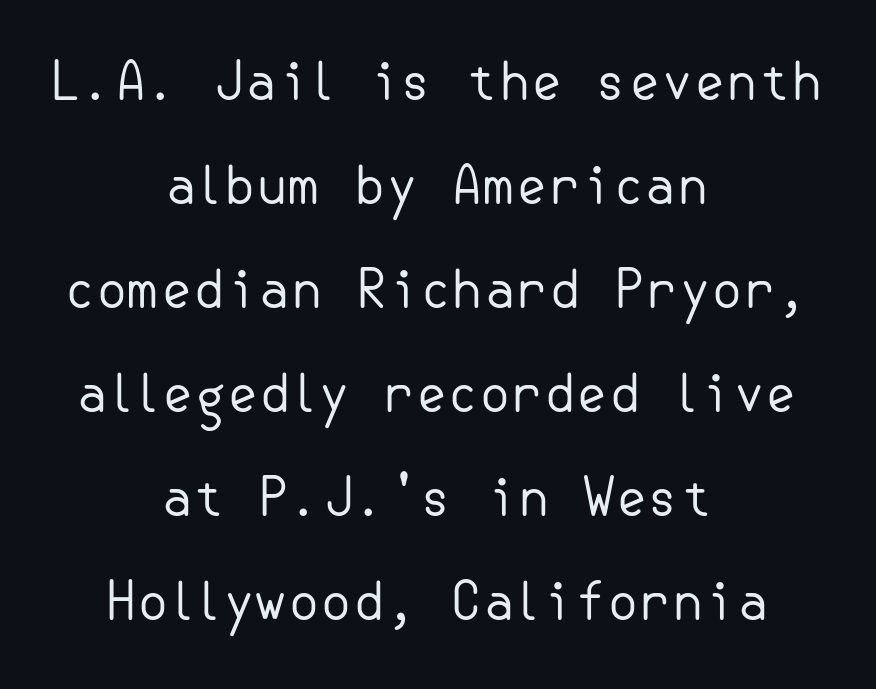
The image shows 52 px regular-weight sans-serif type, upright; set centered, loose line spacing (2.0x), normal letter spacing, not underlined; low stroke contrast and a small x-height.
